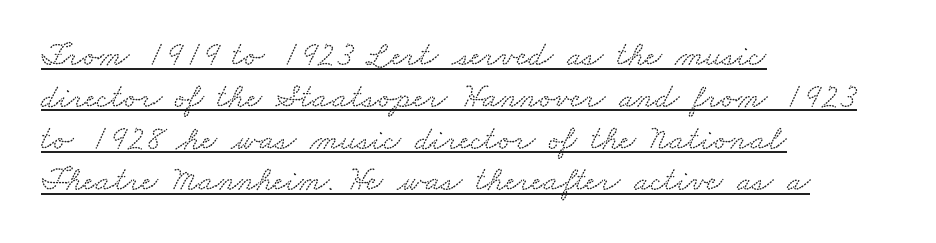
{"serif": "yes", "width": "wide", "stroke_contrast": "medium", "x_height": "small", "monospaced": "no", "underline": "yes", "align": "left", "line_spacing_ratio": 1.23, "letter_spacing": "normal", "letter_spacing_em": 0.0, "glyph_px": 34}
